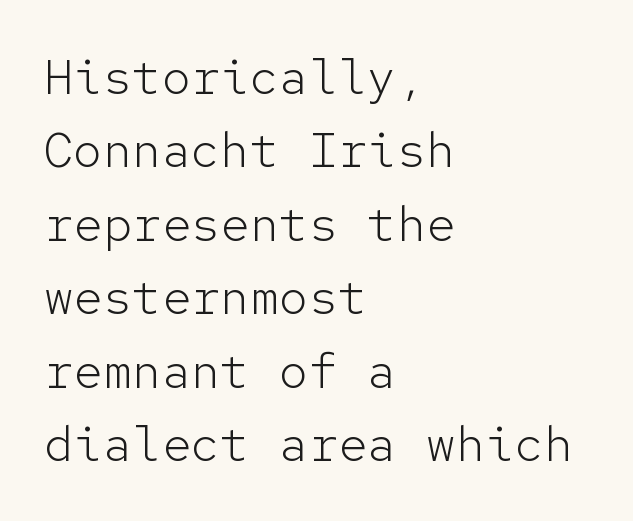
The image shows 49 px light sans-serif type, upright, monospaced; set left-aligned, normal line spacing (1.5x), normal letter spacing, not underlined; low stroke contrast and a medium x-height.
